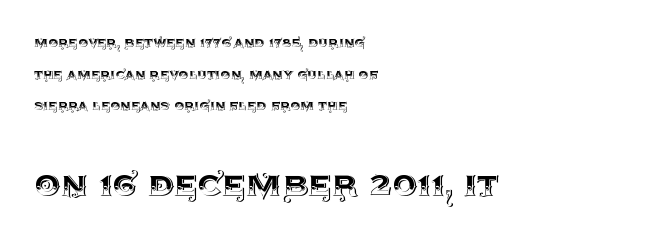
Leading is clearly above the norm, producing a sparse column. Quick note: underline off. Note: smaller setting up top, larger setting below. Is this a fixed-width face? No — the glyphs have proportional, varying widths.
